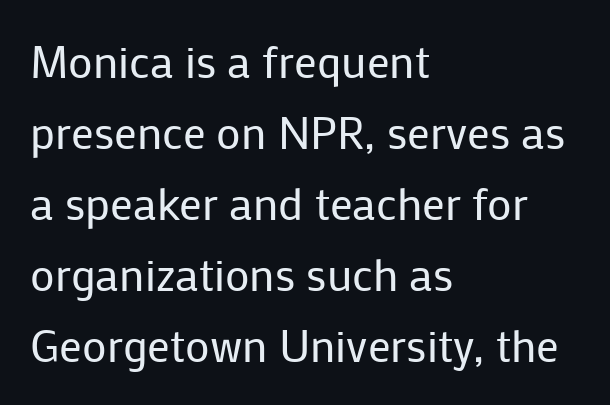
{"serif": "no", "italic": "no", "bold": "no", "weight": "regular", "width": "normal", "stroke_contrast": "low", "x_height": "medium", "monospaced": "no", "underline": "no", "align": "left", "line_spacing": "normal", "line_spacing_ratio": 1.58, "letter_spacing": "normal", "letter_spacing_em": 0.0, "glyph_px": 45}
